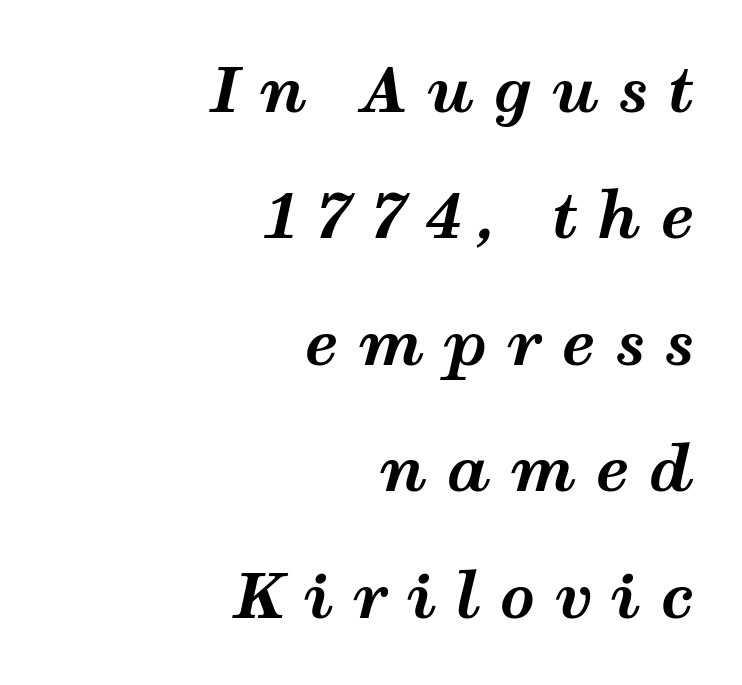
Q: Is the text bold? A: Yes.
Q: Is the text italic (slanted)? A: Yes, it leans right by about 12 degrees.
Q: Is the text underlined? A: No.
Q: How is the paragraph aligned? A: Right-aligned.
Q: Is the spacing between letters normal or unusually wide? A: Unusually wide.
Q: Is the spacing between lines tight, normal or loose? A: Loose.
Q: Width (condensed, normal, or wide)? A: Wide.
Q: Stroke contrast? A: Medium.
Q: x-height? A: Medium.
Q: Monospaced? A: No.
